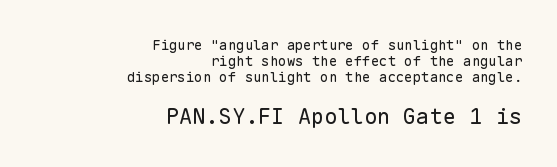
Q: Is the text bold? A: No.
Q: Is the text italic (slanted)? A: No, it is upright.
Q: Is the text underlined? A: No.
Q: How is the paragraph aligned? A: Right-aligned.
Q: Is the spacing between letters normal or unusually wide? A: Normal.
Q: Which block of text is set in a larger size, the first (top) or the second (bottom)? A: The second (bottom) one.
